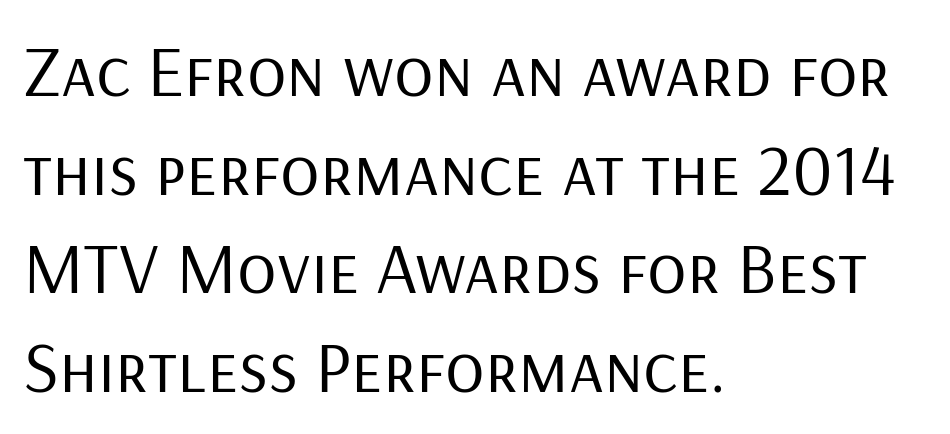
The image shows 73 px regular-weight sans-serif type, upright; set left-aligned, normal line spacing (1.35x), normal letter spacing, not underlined; low stroke contrast and a medium x-height.
